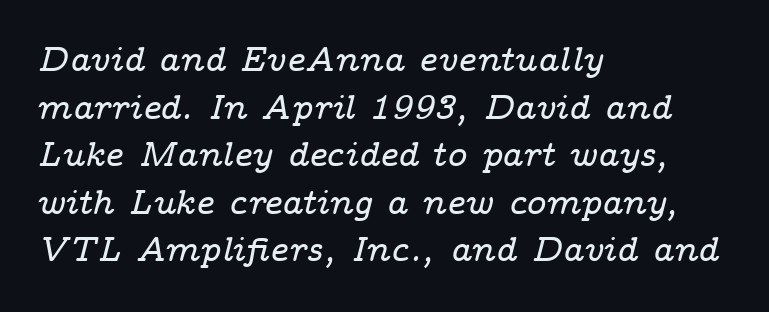
Quick note: interline space is typical. Layout note: lines flush left. In terms of posture, this sample is oblique. The gaps between neighbouring characters are ordinary and unremarkable. Old-style or modern, the face here clearly has serifs. Glance below the letters and you will spot only blank space.
